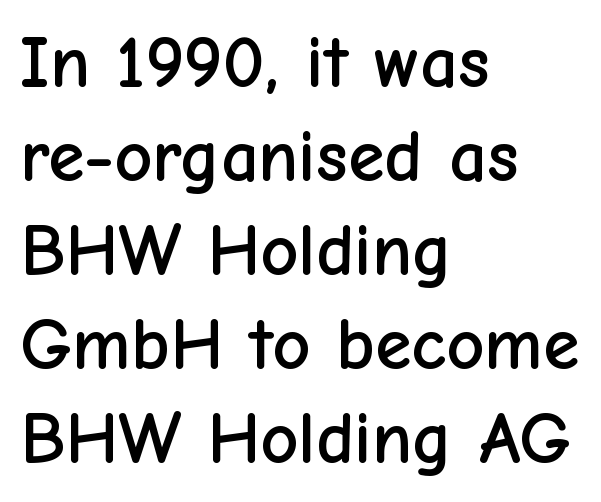
{"serif": "no", "italic": "no", "width": "normal", "stroke_contrast": "low", "x_height": "medium", "monospaced": "no", "underline": "no", "align": "left", "line_spacing": "normal", "line_spacing_ratio": 1.27, "letter_spacing": "normal", "letter_spacing_em": 0.0, "glyph_px": 74}
